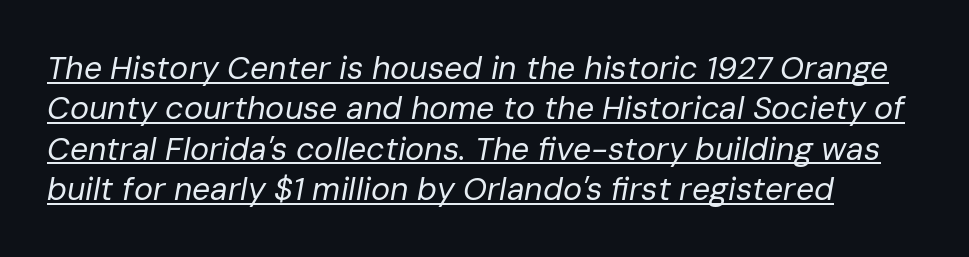
The image shows 32 px regular-weight type, italic (leaning right); set left-aligned, normal line spacing (1.26x), normal letter spacing, underlined; low stroke contrast and a medium x-height.
